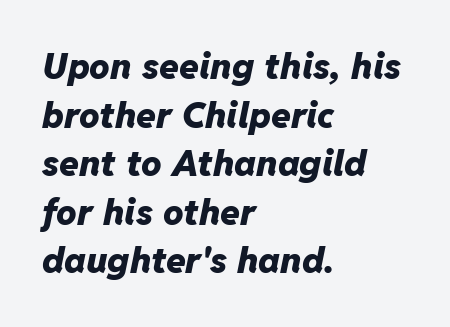
The image shows 36 px heavy type, italic (leaning right); set left-aligned, normal line spacing (1.35x), normal letter spacing, not underlined; low stroke contrast and a medium x-height.
